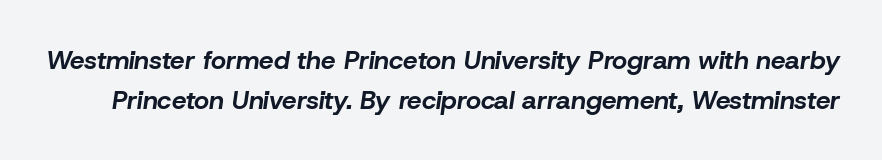
The image shows 26 px bold type, italic (leaning right); set normal line spacing (1.53x), normal letter spacing, not underlined.
